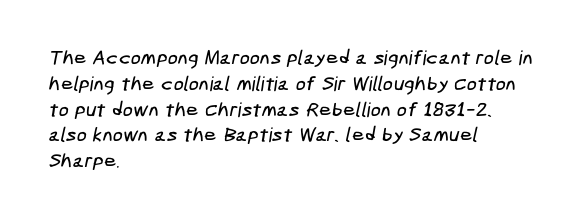
Q: Is the text underlined? A: No.
Q: How is the paragraph aligned? A: Left-aligned.
Q: Is the spacing between letters normal or unusually wide? A: Normal.
Q: Is the spacing between lines tight, normal or loose? A: Normal.
